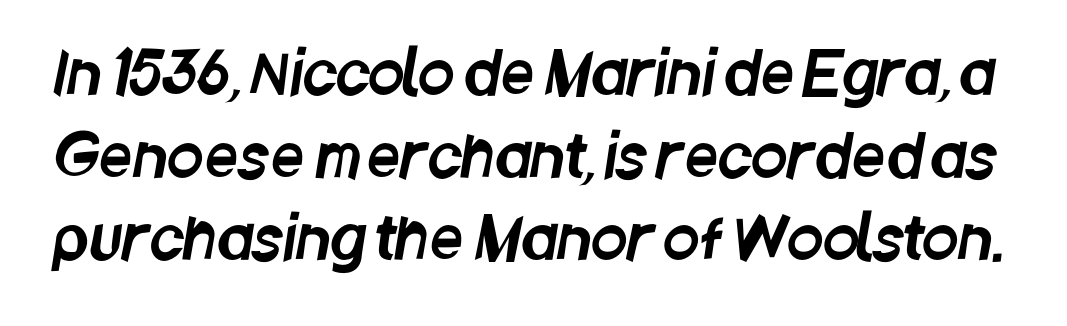
The words here are not underlined. Typographically, this falls in the sans-serif category. Does extra space separate the letters? No, they use regular spacing. Looks like regular typesetting: each glyph gets only the width it needs.
